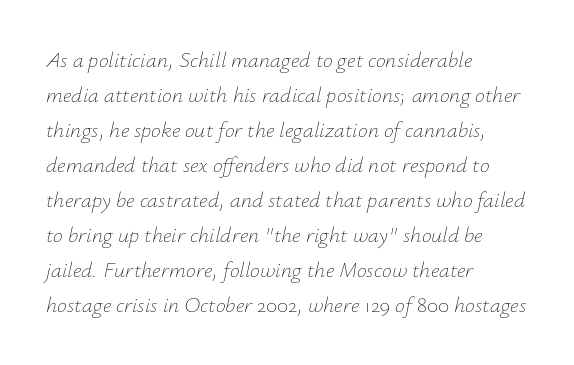
The image shows 22 px text type, italic (leaning right); set left-aligned, normal line spacing (1.59x), normal letter spacing, not underlined.
